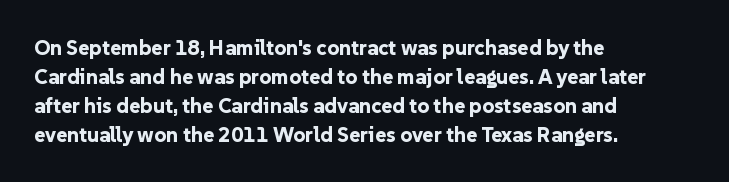
{"italic": "no", "bold": "yes", "underline": "no", "align": "left", "line_spacing": "normal", "line_spacing_ratio": 1.38, "letter_spacing": "normal", "letter_spacing_em": 0.0, "glyph_px": 21}
